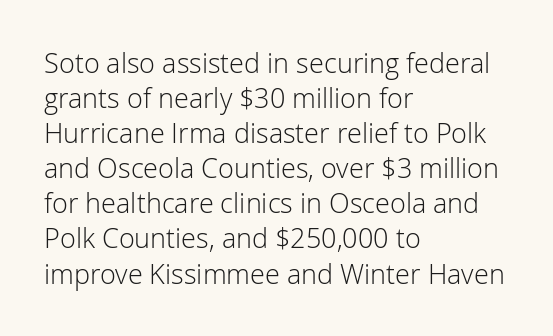
Q: Is the text bold? A: No.
Q: Is the text italic (slanted)? A: No, it is upright.
Q: Is the text underlined? A: No.
Q: How is the paragraph aligned? A: Left-aligned.
Q: Is the spacing between letters normal or unusually wide? A: Normal.
Q: Is the spacing between lines tight, normal or loose? A: Normal.
